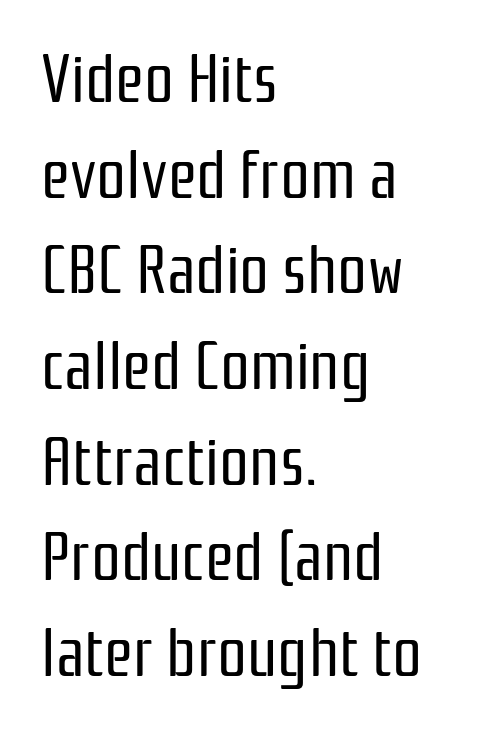
{"serif": "no", "italic": "no", "bold": "no", "weight": "regular", "width": "condensed", "stroke_contrast": "low", "x_height": "medium", "monospaced": "no", "underline": "no", "align": "left", "line_spacing": "normal", "line_spacing_ratio": 1.45, "letter_spacing": "normal", "letter_spacing_em": 0.0, "glyph_px": 66}
